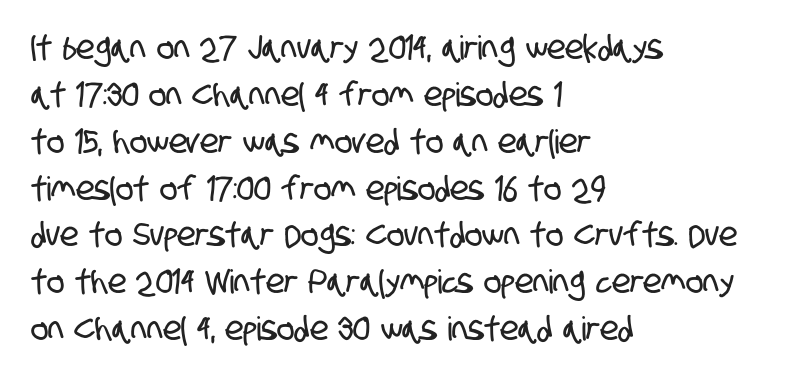
Q: Is the typeface a serif or a sans-serif typeface? A: Sans-serif.
Q: Is the text underlined? A: No.
Q: How is the paragraph aligned? A: Left-aligned.
Q: Is the spacing between letters normal or unusually wide? A: Normal.
Q: Is the spacing between lines tight, normal or loose? A: Normal.
Q: Width (condensed, normal, or wide)? A: Condensed.
Q: Stroke contrast? A: Low.
Q: x-height? A: Large.
Q: Monospaced? A: No.
